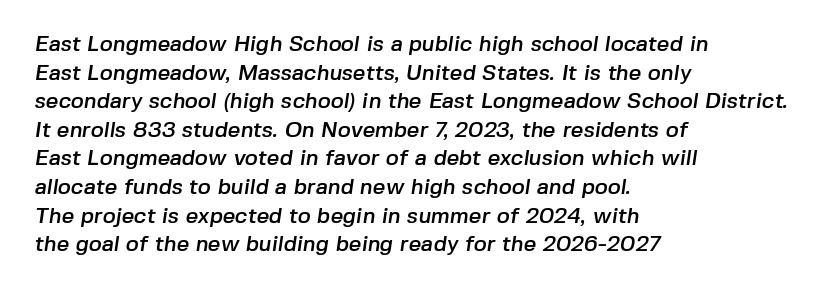
{"underline": "no", "align": "left", "line_spacing": "normal", "line_spacing_ratio": 1.3, "letter_spacing": "normal", "letter_spacing_em": 0.0, "glyph_px": 22}
